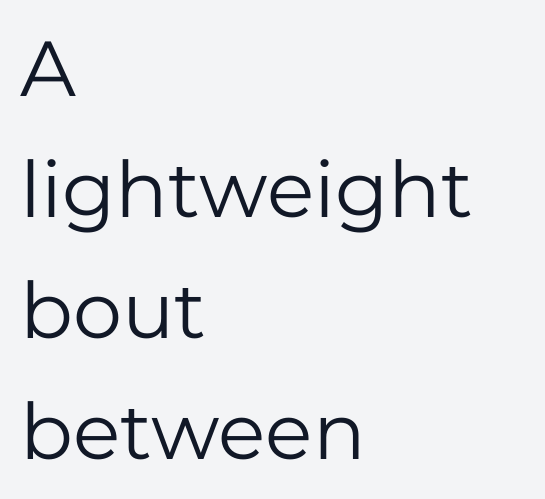
Italic: no, the glyphs are upright roman. The typesetting does not lean heavy: it is not bold. The lines sit at an ordinary, default distance from one another. Left-aligned paragraph, ragged on the right.
